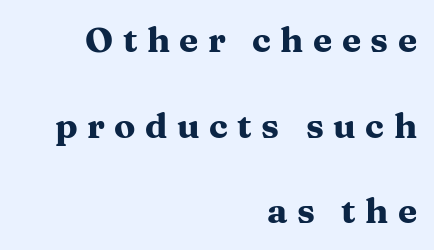
{"serif": "yes", "italic": "no", "bold": "yes", "weight": "heavy", "width": "wide", "stroke_contrast": "medium", "x_height": "medium", "monospaced": "no", "underline": "no", "align": "right", "line_spacing": "loose", "line_spacing_ratio": 2.45, "letter_spacing": "wide", "letter_spacing_em": 0.27, "glyph_px": 35}
